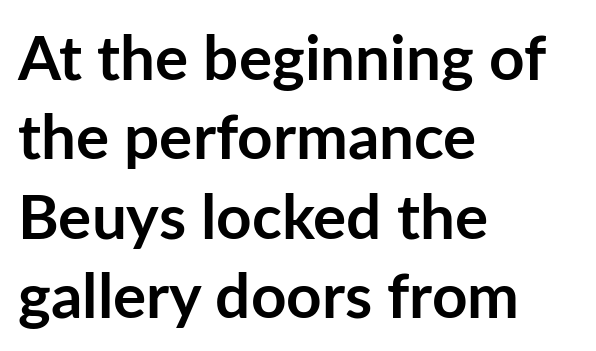
Is this a fixed-width face? No — the glyphs have proportional, varying widths. Examine the stroke ends and you'll find no serifs. Posture: vertical. Layout note: lines flush left. The string is rendered with underlining switched off. Chunky letters — that's bold for sure.
